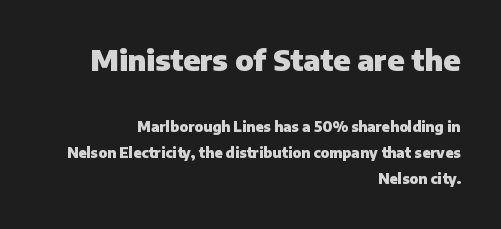
Which of the two is more prominent by size? The first, at the top. The passage is arranged like a letterhead date or caption credit — flush right. Typographic density is high because the face is bold. A bare baseline throughout the passage. Tracking value appears to be zero — textbook default spacing. No feet cap the strokes, marking this as sans-serif type.
